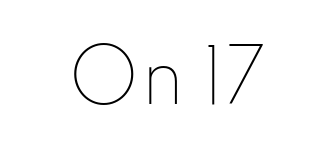
Q: Is the text bold? A: No.
Q: Is the text italic (slanted)? A: No, it is upright.
Q: Is the text underlined? A: No.
Q: Is the spacing between letters normal or unusually wide? A: Normal.
Q: Width (condensed, normal, or wide)? A: Normal.
Q: Stroke contrast? A: Low.
Q: x-height? A: Small.
Q: Monospaced? A: No.
